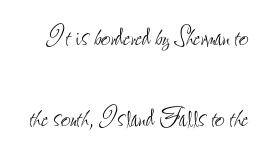
Q: Is the text bold? A: No.
Q: Is the text italic (slanted)? A: Yes.
Q: Is the text underlined? A: No.
Q: Is the spacing between letters normal or unusually wide? A: Normal.
Q: Is the spacing between lines tight, normal or loose? A: Loose.
Q: Width (condensed, normal, or wide)? A: Condensed.
Q: Stroke contrast? A: Low.
Q: x-height? A: Small.
Q: Monospaced? A: No.
